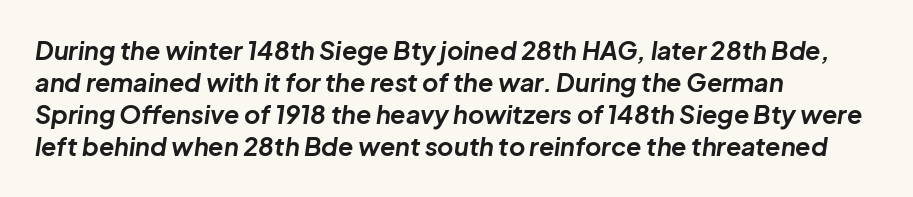
Q: Is the text bold? A: Yes.
Q: Is the text italic (slanted)? A: Yes, it leans right by about 8 degrees.
Q: Is the text underlined? A: No.
Q: How is the paragraph aligned? A: Left-aligned.
Q: Is the spacing between letters normal or unusually wide? A: Normal.
Q: Is the spacing between lines tight, normal or loose? A: Normal.
